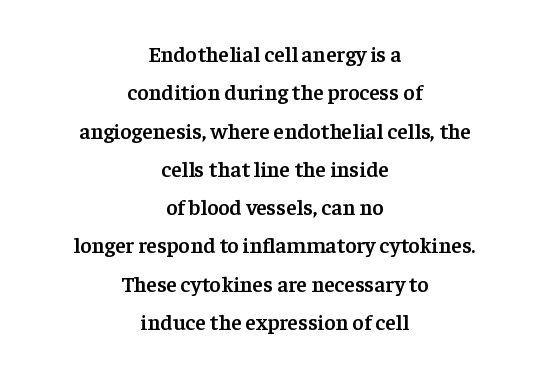
{"italic": "no", "bold": "semi", "underline": "no", "align": "center", "line_spacing_ratio": 1.74, "letter_spacing": "normal", "letter_spacing_em": 0.0, "glyph_px": 22}
